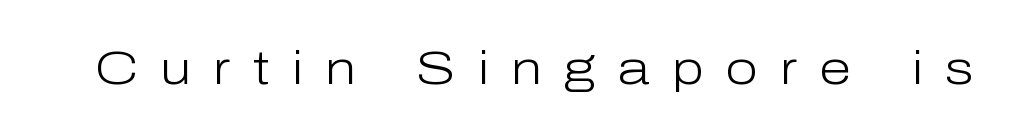
The image shows 47 px light sans-serif type, upright; set unusually wide letter spacing (+0.47 em), not underlined; low stroke contrast and a medium x-height.
